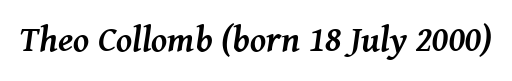
The image shows 36 px semibold serif type, italic (leaning right); set normal letter spacing, not underlined; medium stroke contrast and a medium x-height.
